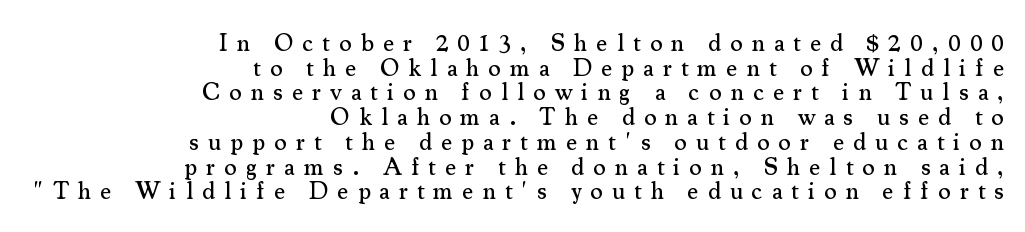
The image shows 24 px text type, upright; set right-aligned, tight line spacing (1.03x), unusually wide letter spacing (+0.38 em), not underlined.
